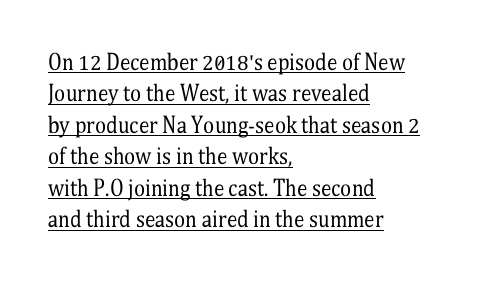
{"italic": "no", "bold": "no", "underline": "yes", "align": "left", "line_spacing": "normal", "line_spacing_ratio": 1.5, "letter_spacing": "normal", "letter_spacing_em": 0.0, "glyph_px": 21}
